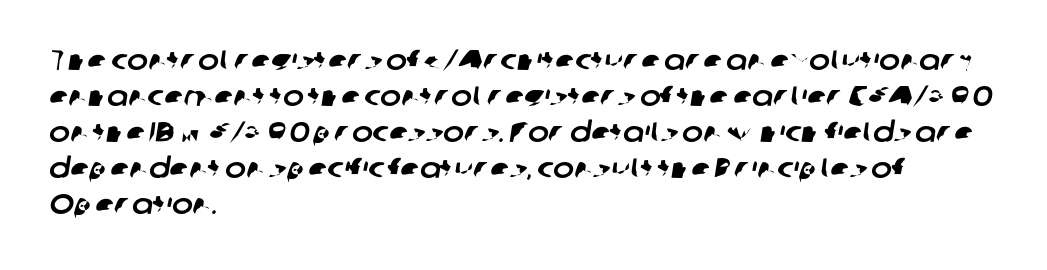
{"serif": "no", "width": "normal", "stroke_contrast": "low", "x_height": "medium", "monospaced": "no", "underline": "no", "align": "left", "line_spacing": "normal", "line_spacing_ratio": 1.29, "letter_spacing": "normal", "letter_spacing_em": 0.0, "glyph_px": 28}
